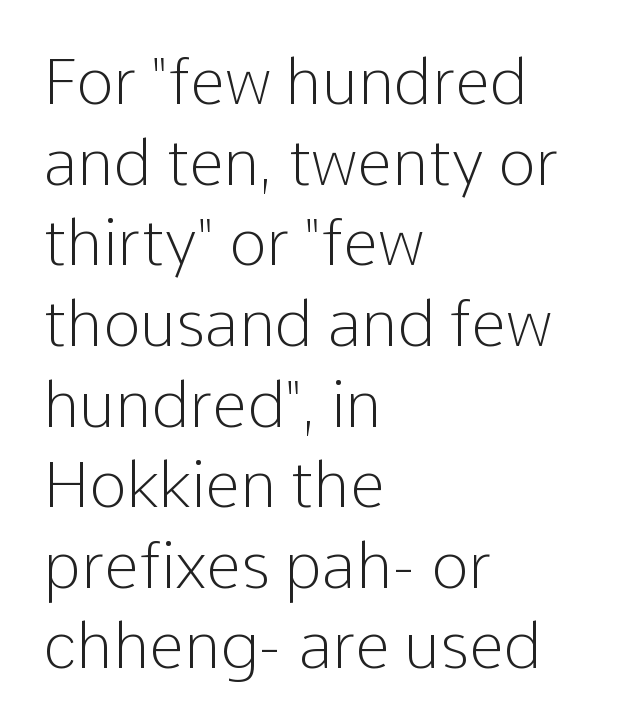
{"serif": "no", "italic": "no", "bold": "no", "weight": "light", "width": "normal", "stroke_contrast": "low", "x_height": "medium", "monospaced": "no", "underline": "no", "align": "left", "line_spacing": "normal", "line_spacing_ratio": 1.28, "letter_spacing": "normal", "letter_spacing_em": 0.0, "glyph_px": 63}
